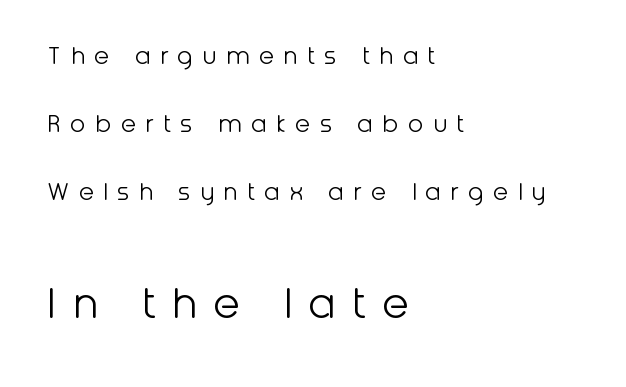
The image shows 49 px light sans-serif type, upright; set left-aligned, loose line spacing (2.42x), unusually wide letter spacing (+0.33 em), not underlined; the second (bottom) block is 1.75x larger; low stroke contrast and a medium x-height.
